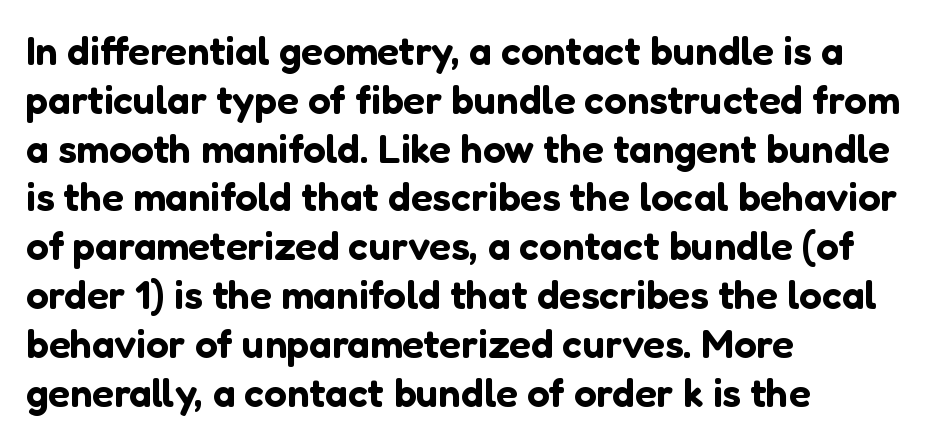
{"serif": "no", "italic": "no", "width": "normal", "stroke_contrast": "low", "x_height": "medium", "monospaced": "no", "underline": "no", "align": "left", "line_spacing_ratio": 1.22, "letter_spacing": "normal", "letter_spacing_em": 0.0, "glyph_px": 40}
